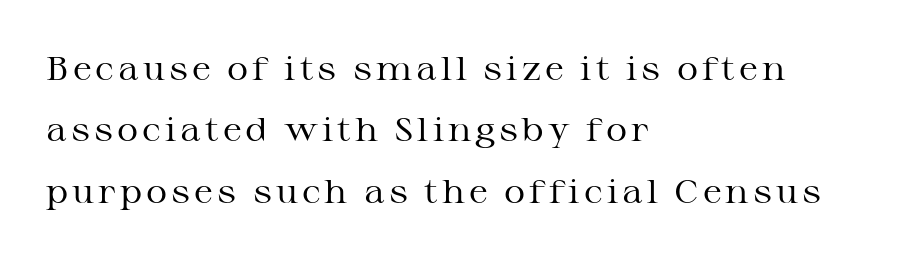
{"serif": "yes", "italic": "no", "bold": "no", "weight": "regular", "width": "wide", "stroke_contrast": "medium", "x_height": "medium", "monospaced": "no", "underline": "no", "align": "left", "line_spacing_ratio": 1.86, "glyph_px": 33}
